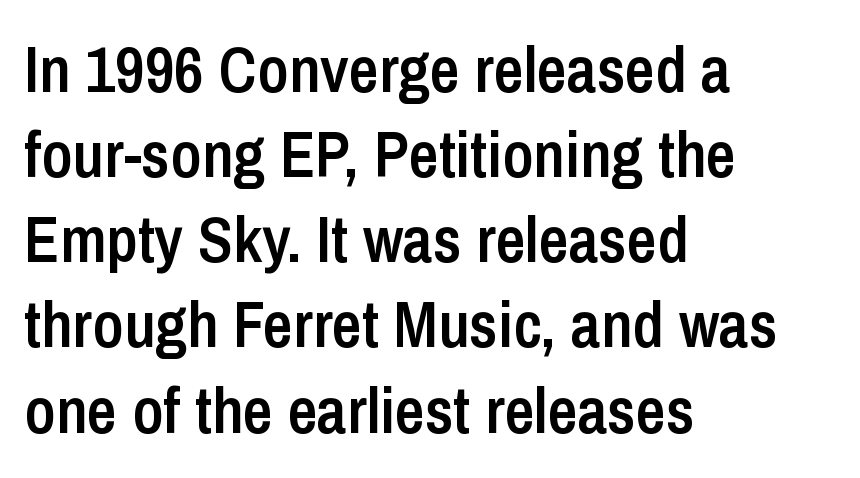
{"serif": "no", "italic": "no", "bold": "semi", "weight": "semibold", "width": "condensed", "stroke_contrast": "low", "x_height": "medium", "monospaced": "no", "underline": "no", "align": "left", "line_spacing": "normal", "line_spacing_ratio": 1.31, "letter_spacing": "normal", "letter_spacing_em": 0.0, "glyph_px": 65}
